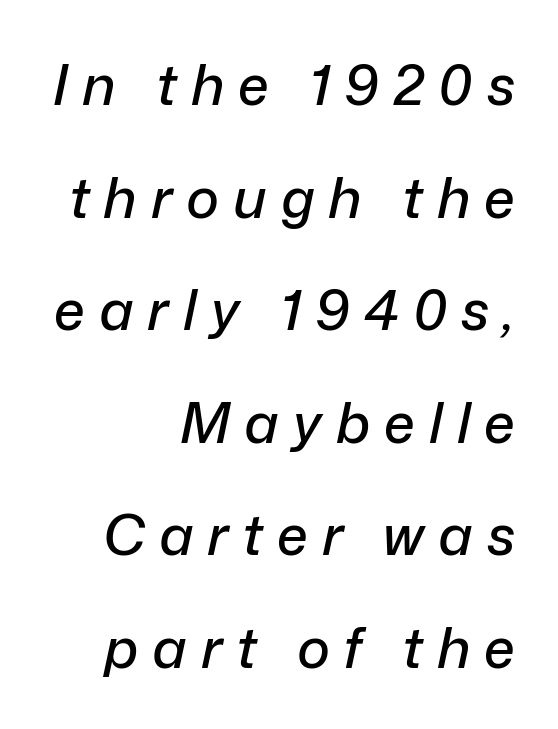
The image shows 56 px text type, italic (leaning right); set right-aligned, loose line spacing (2.01x), unusually wide letter spacing (+0.25 em), not underlined; low stroke contrast and a medium x-height.
